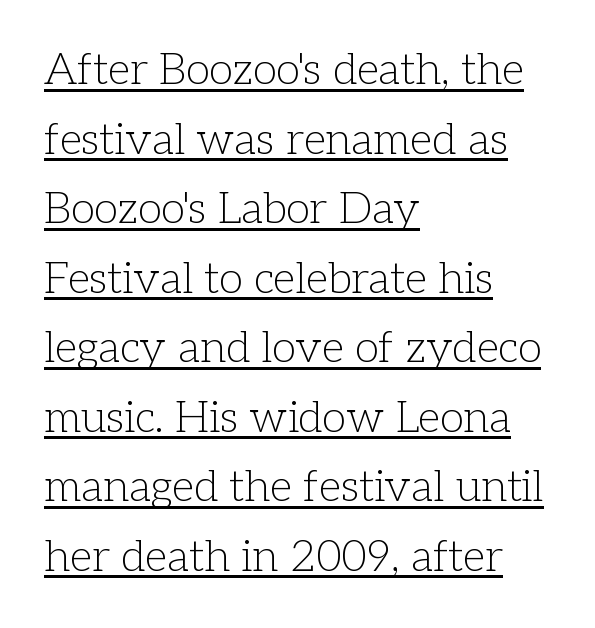
{"serif": "yes", "italic": "no", "bold": "no", "weight": "light", "width": "normal", "stroke_contrast": "low", "x_height": "medium", "monospaced": "no", "underline": "yes", "align": "left", "line_spacing": "normal", "line_spacing_ratio": 1.58, "letter_spacing": "normal", "letter_spacing_em": 0.0, "glyph_px": 44}
